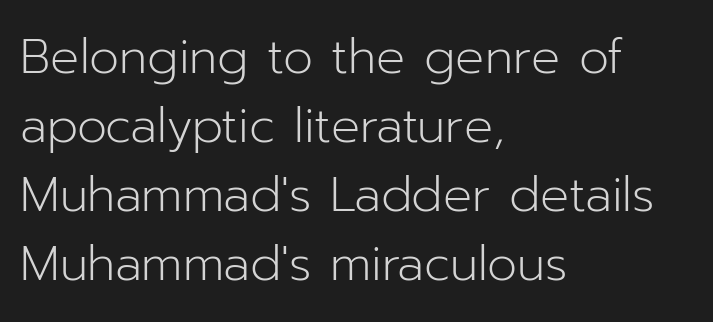
Q: Is the text bold? A: No.
Q: Is the text italic (slanted)? A: No, it is upright.
Q: Is the typeface a serif or a sans-serif typeface? A: Sans-serif.
Q: Is the text underlined? A: No.
Q: How is the paragraph aligned? A: Left-aligned.
Q: Is the spacing between letters normal or unusually wide? A: Normal.
Q: Is the spacing between lines tight, normal or loose? A: Normal.
Q: Width (condensed, normal, or wide)? A: Normal.
Q: Stroke contrast? A: Low.
Q: x-height? A: Medium.
Q: Monospaced? A: No.
